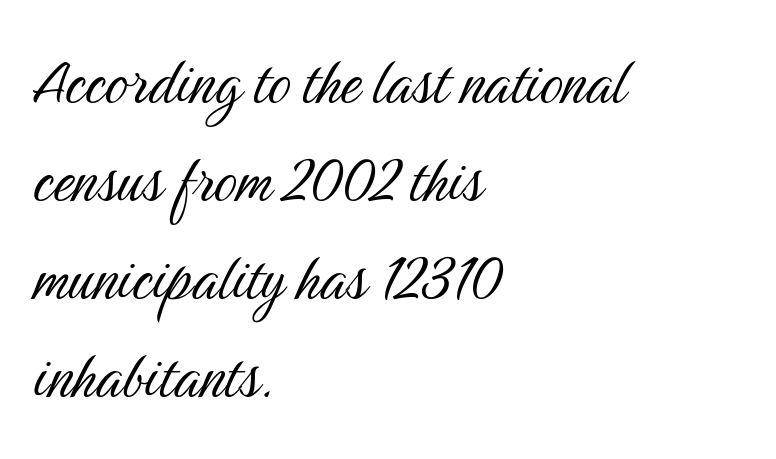
The image shows 72 px light, condensed sans-serif type; set left-aligned, normal line spacing (1.36x), normal letter spacing, not underlined; medium stroke contrast and a medium x-height.
